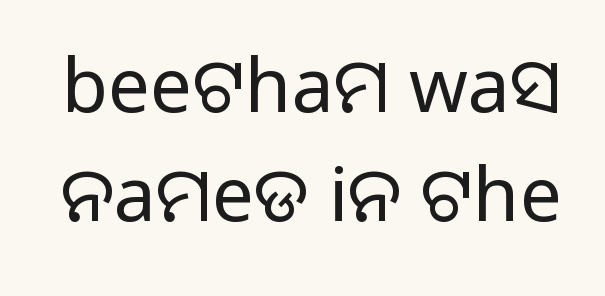
The image shows 75 px sans-serif type, upright; set normal line spacing (1.46x), normal letter spacing, not underlined; medium stroke contrast.
